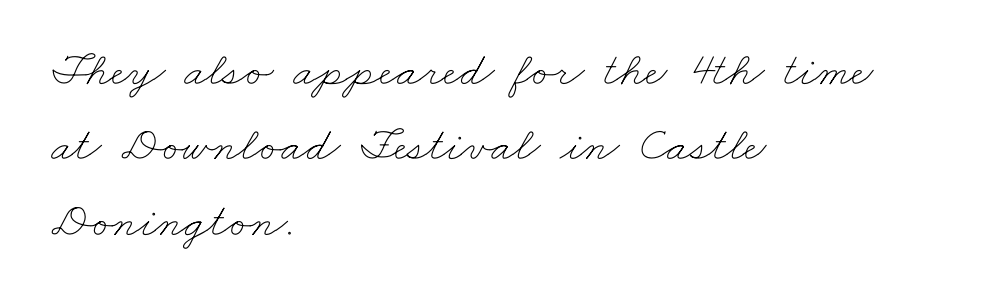
The image shows 48 px thin, wide type; set left-aligned, normal line spacing (1.57x), normal letter spacing, not underlined; low stroke contrast and a small x-height.
